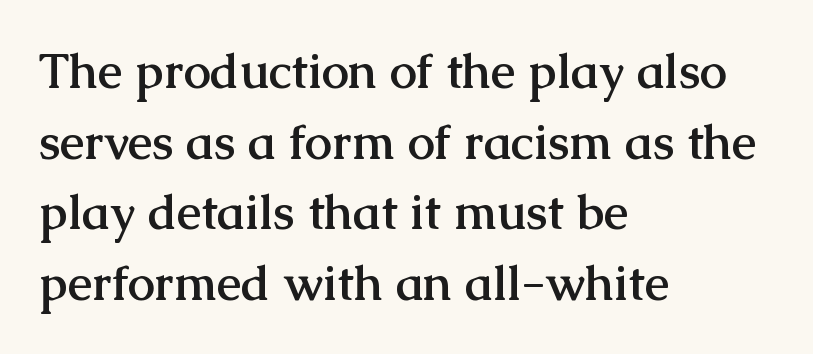
The image shows 49 px semibold serif type, upright; set left-aligned, normal line spacing (1.44x), normal letter spacing, not underlined; medium stroke contrast and a medium x-height.
